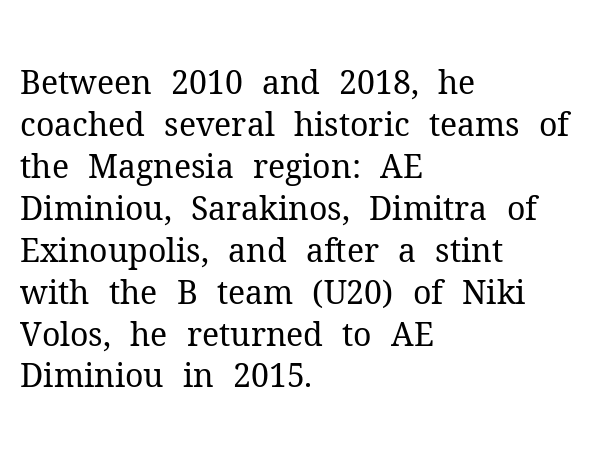
Q: Is the text bold? A: No.
Q: Is the text italic (slanted)? A: No, it is upright.
Q: Is the typeface a serif or a sans-serif typeface? A: Serif.
Q: Is the text underlined? A: No.
Q: How is the paragraph aligned? A: Left-aligned.
Q: Is the spacing between letters normal or unusually wide? A: Normal.
Q: Is the spacing between lines tight, normal or loose? A: Normal.
Q: Width (condensed, normal, or wide)? A: Normal.
Q: Stroke contrast? A: Medium.
Q: x-height? A: Medium.
Q: Monospaced? A: No.
